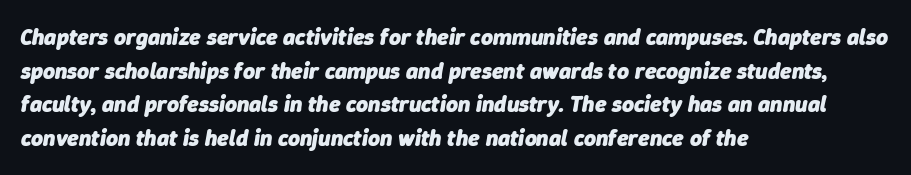
Type without underlining. Between one letter and the next there's only the usual sliver of space. Caption: multi-line text, flush left, ragged right. In terms of posture, this sample is oblique. Leading matches the norm, producing a regular column.
